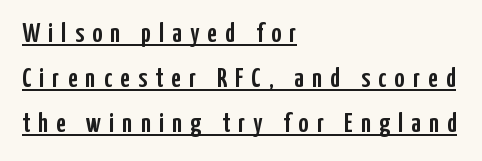
Display-style spreading of the glyphs; the letterfit is very open. This rendering features underlined lettering. Every row of glyphs begins at an identical x-position on the left. Does the lettering tilt? It doesn't — this is upright. The designer left line spacing at the default.
